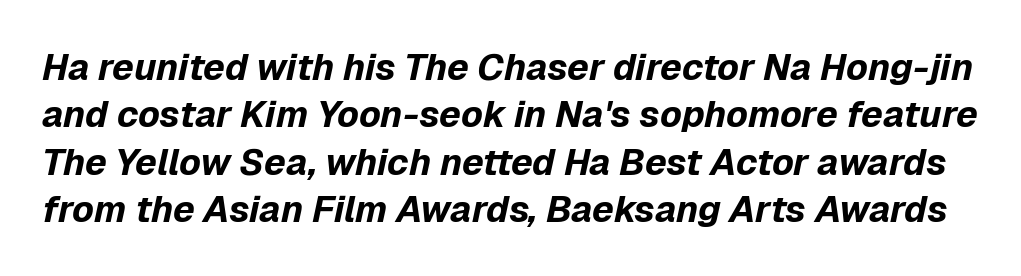
Varying glyph widths throughout — classic text-font behaviour. Designer's note — italics engaged. Look at the stroke-to-counter ratio: heavy, a bold. Leading: standard. Nobody touched the tracking dial on this one.
